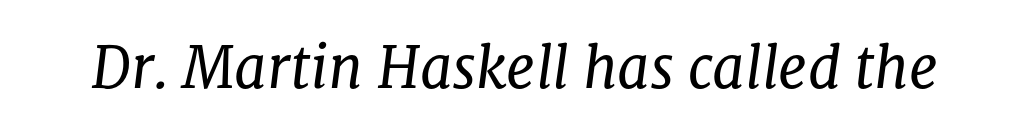
Letter spacing: default. Serifs: yes, visible at the terminals of the letterforms. The font is comparable to plain body text, perhaps lighter. A clean baseline with only descenders dipping below it. The rendering applies a slant to the glyphs. Spacing verdict: proportional, widths tailored to each character.
